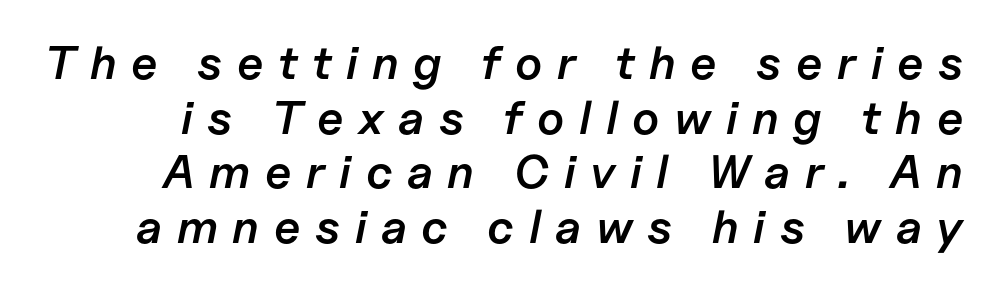
The gap between lines stays unmarked. You could only call the tracking loose — the letters float apart. A bit beefed up — I'd call it semibold rather than bold. This sample has the flowing, uneven cadence of proportional lettering.
